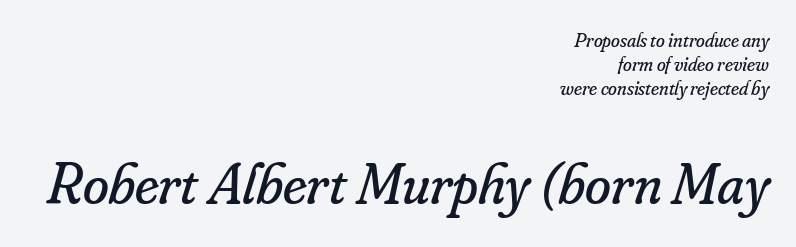
The image shows 59 px regular-weight serif type, italic (leaning right); set right-aligned, line spacing 1.19x, normal letter spacing, not underlined; the second (bottom) block is 2.95x larger; low stroke contrast and a small x-height.
